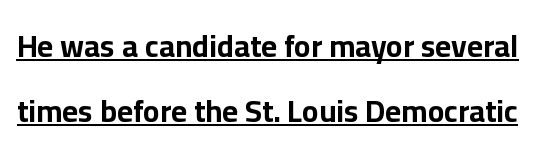
Character widths vary here, with narrow letters taking less room than wide ones. In terms of posture, this sample is upright. The string is rendered with underlining switched on. This is sans-serif lettering, the kind often seen on screens and signage. Default kerning and tracking; the words read as compact shapes.
